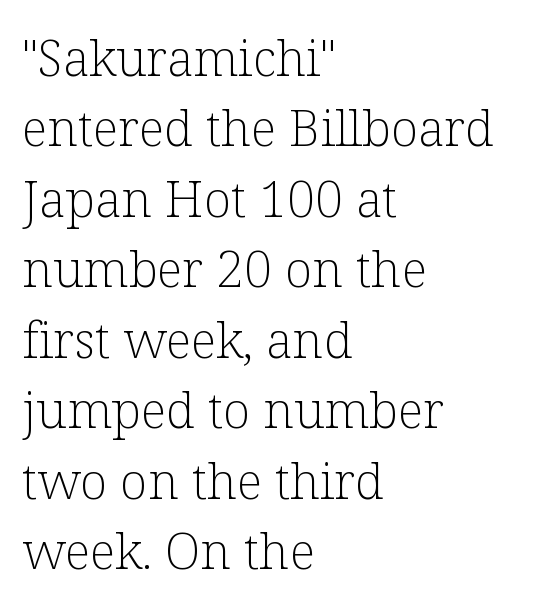
The image shows 50 px light serif type, upright; set left-aligned, normal line spacing (1.41x), normal letter spacing, not underlined; low stroke contrast and a medium x-height.
